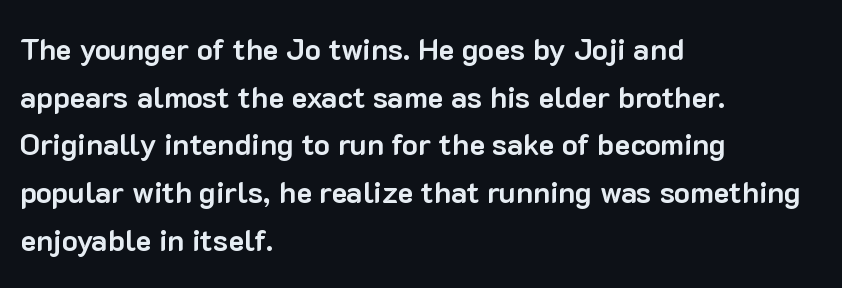
Q: Is the text bold? A: Yes.
Q: Is the text italic (slanted)? A: No, it is upright.
Q: Is the typeface a serif or a sans-serif typeface? A: Sans-serif.
Q: Is the text underlined? A: No.
Q: How is the paragraph aligned? A: Left-aligned.
Q: Is the spacing between letters normal or unusually wide? A: Normal.
Q: Is the spacing between lines tight, normal or loose? A: Normal.
Q: Width (condensed, normal, or wide)? A: Normal.
Q: Stroke contrast? A: Low.
Q: x-height? A: Medium.
Q: Monospaced? A: No.
